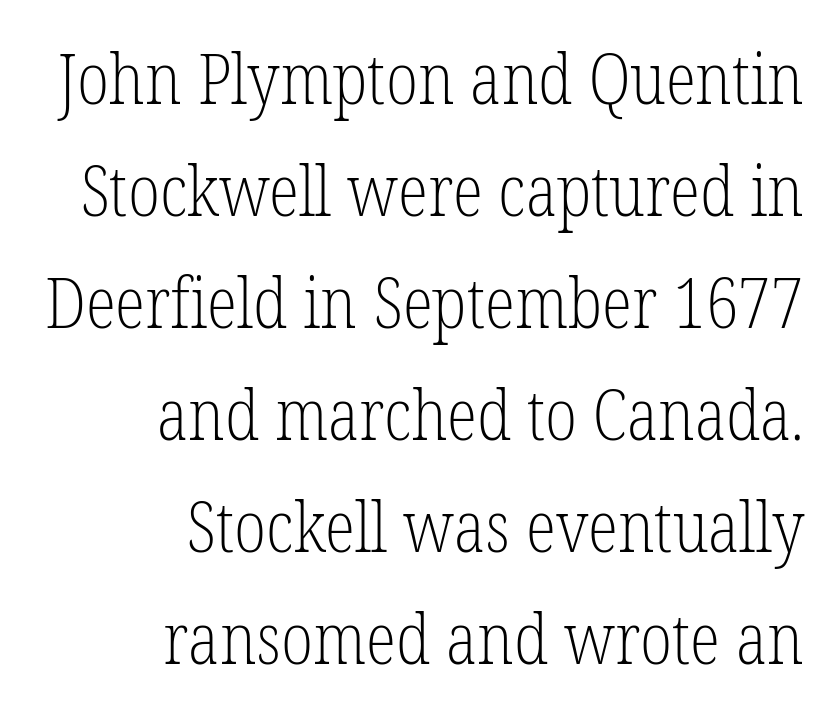
The characters are drawn with everyday or finer stroke widths. Spacing between characters is what you'd get straight out of the box. The letters advance in unequal steps, a hallmark of proportional type. Ascenders rise straight up at ninety degrees. The area under the type is left untouched.
